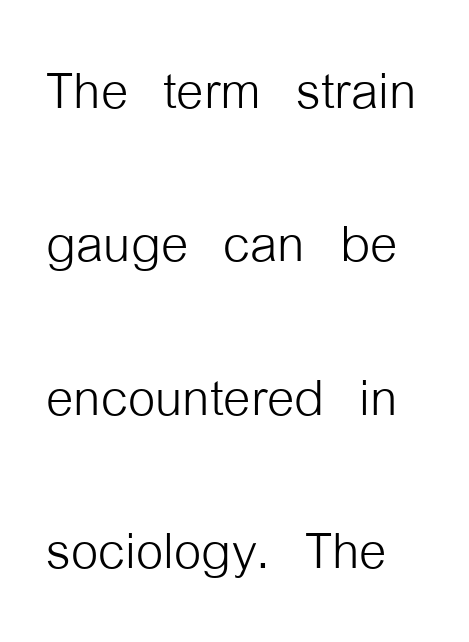
What kind of face is this? One without serifs — a sans. Plain, unruled lines of type. These lines stand farther apart than default settings would place them. Nothing heavy about these letters — not bold at all. Spacing between characters is what you'd get straight out of the box. Does the lettering tilt? It doesn't — this is upright.
